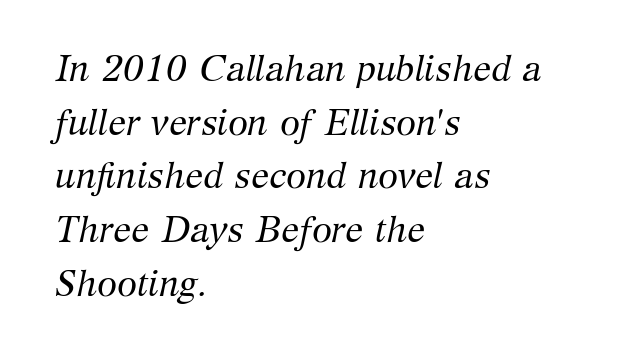
Letters rest on an invisible, unmarked baseline. The designer left line spacing at the default. Designer's note — italics engaged. Weight: regular or lighter.
